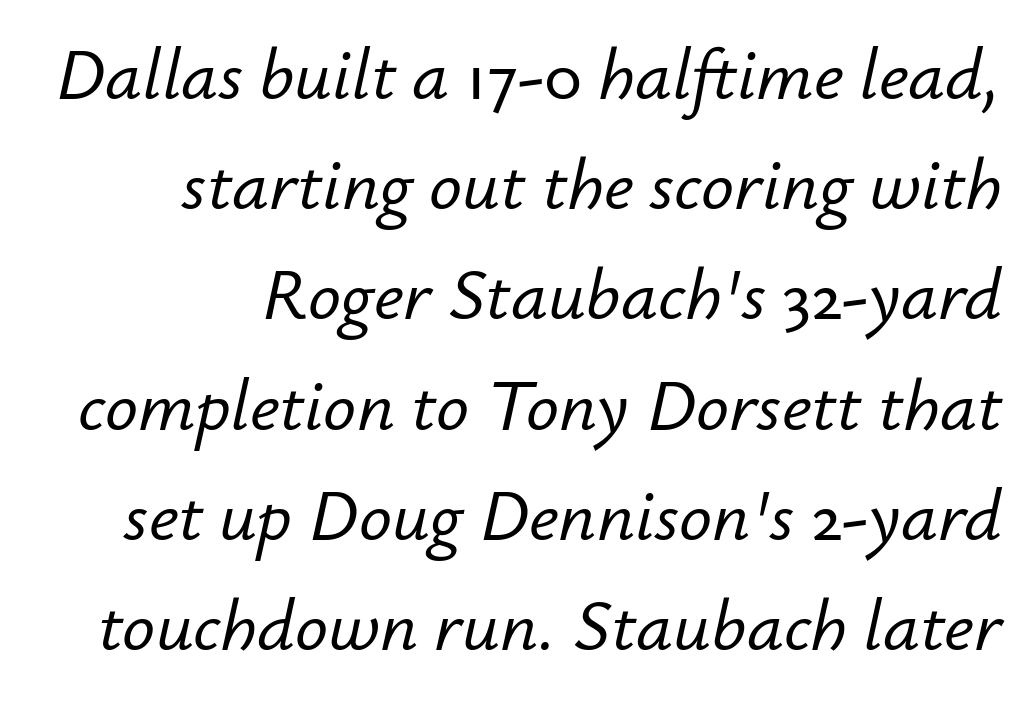
Q: Is the text italic (slanted)? A: Yes, it leans right by about 12 degrees.
Q: Is the text underlined? A: No.
Q: How is the paragraph aligned? A: Right-aligned.
Q: Is the spacing between letters normal or unusually wide? A: Normal.
Q: Is the spacing between lines tight, normal or loose? A: Normal.
Q: Width (condensed, normal, or wide)? A: Normal.
Q: Stroke contrast? A: Low.
Q: x-height? A: Small.
Q: Monospaced? A: No.
